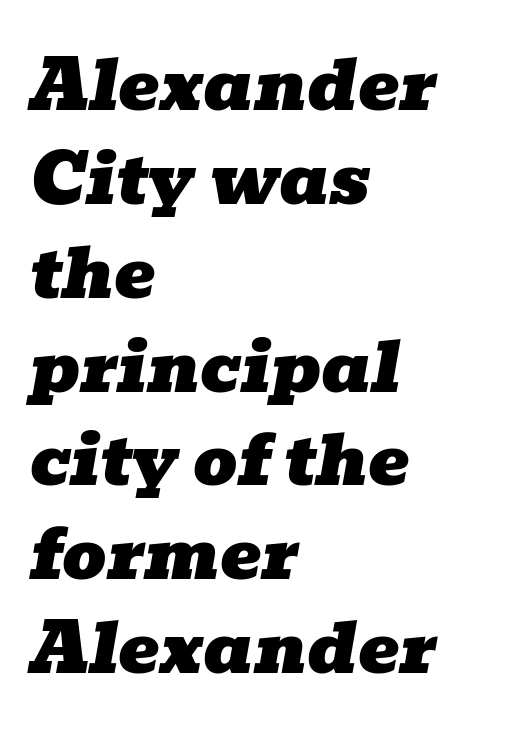
Inter-character spacing is left at the font's built-in metrics. The paragraph shown leans on its left margin. Here the designer chose a conventional face with non-uniform glyph widths. Interline gaps are of average width in this sample. Descenders hang freely into open space. If you drew a line through each stem, it would be angled.
